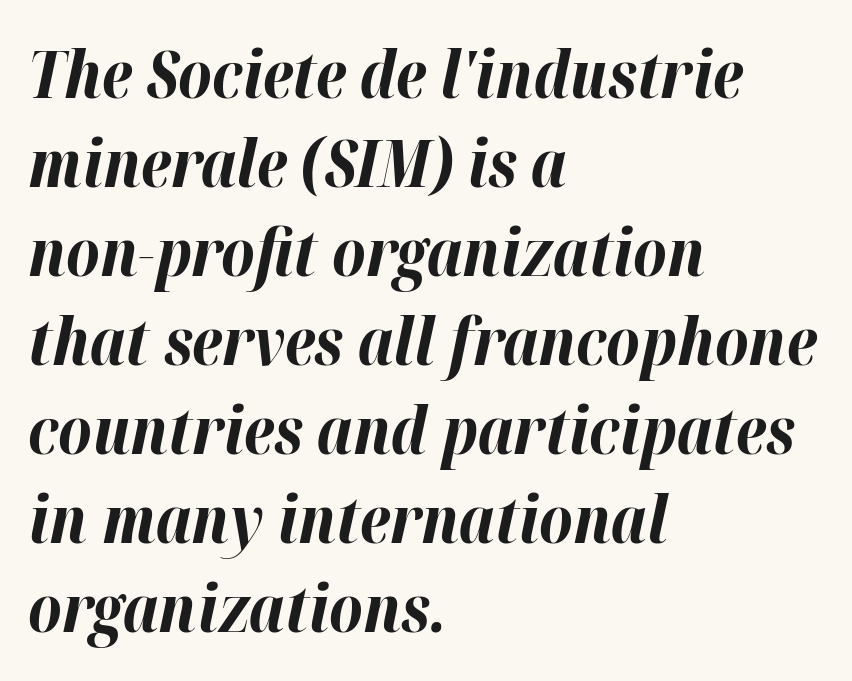
The image shows 65 px bold type, italic (leaning right); set left-aligned, normal line spacing (1.37x), normal letter spacing, not underlined; high stroke contrast and a medium x-height.
